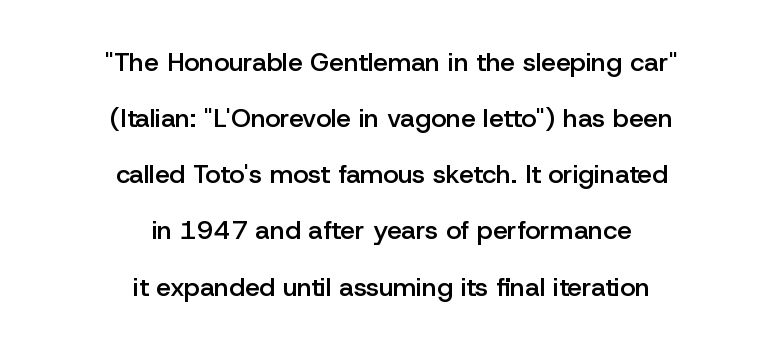
Q: Is the text bold? A: Semi-bold.
Q: Is the text italic (slanted)? A: No, it is upright.
Q: Is the text underlined? A: No.
Q: How is the paragraph aligned? A: Centered.
Q: Is the spacing between letters normal or unusually wide? A: Normal.
Q: Is the spacing between lines tight, normal or loose? A: Loose.
